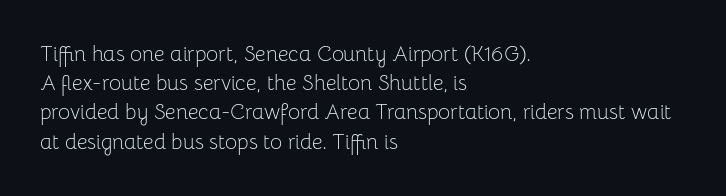
The image shows 21 px text type, upright; set left-aligned, normal line spacing (1.39x), normal letter spacing, not underlined.
